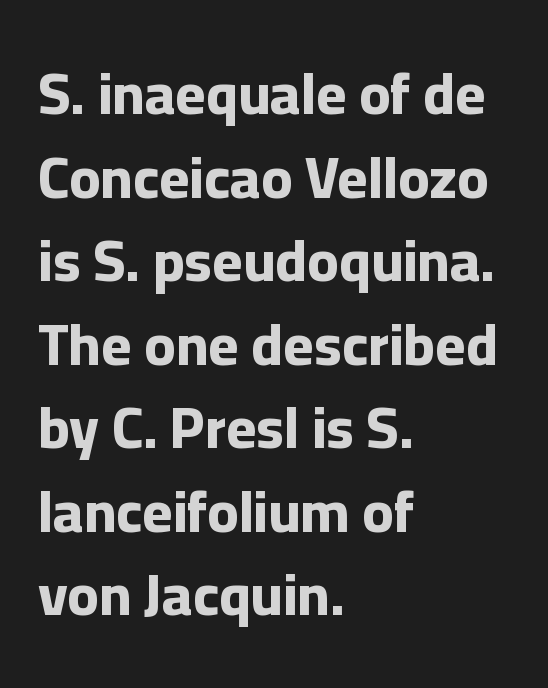
{"serif": "no", "italic": "no", "bold": "yes", "weight": "bold", "width": "normal", "stroke_contrast": "low", "x_height": "medium", "monospaced": "no", "underline": "no", "align": "left", "line_spacing": "normal", "line_spacing_ratio": 1.44, "letter_spacing": "normal", "letter_spacing_em": 0.0, "glyph_px": 58}
